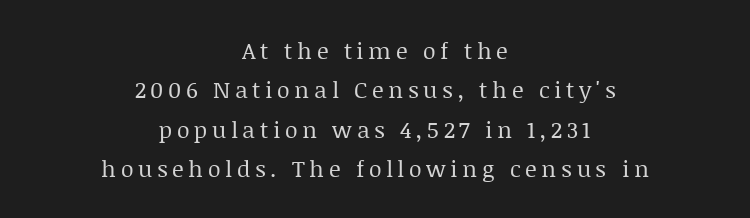
The image shows 23 px text type, upright; set centered, line spacing 1.71x, unusually wide letter spacing (+0.2 em), not underlined.
